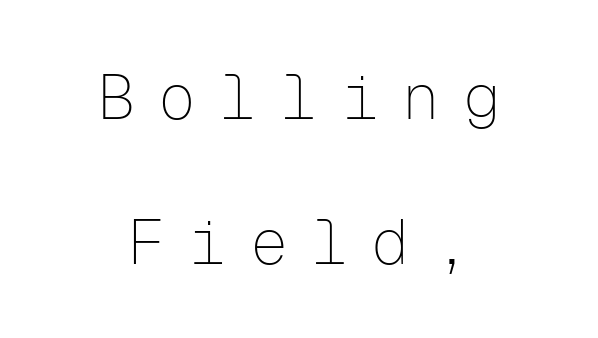
{"serif": "no", "italic": "no", "bold": "no", "weight": "thin", "width": "normal", "stroke_contrast": "low", "x_height": "medium", "monospaced": "yes", "underline": "no", "align": "center", "line_spacing": "loose", "line_spacing_ratio": 2.3, "letter_spacing": "wide", "letter_spacing_em": 0.37, "glyph_px": 63}
